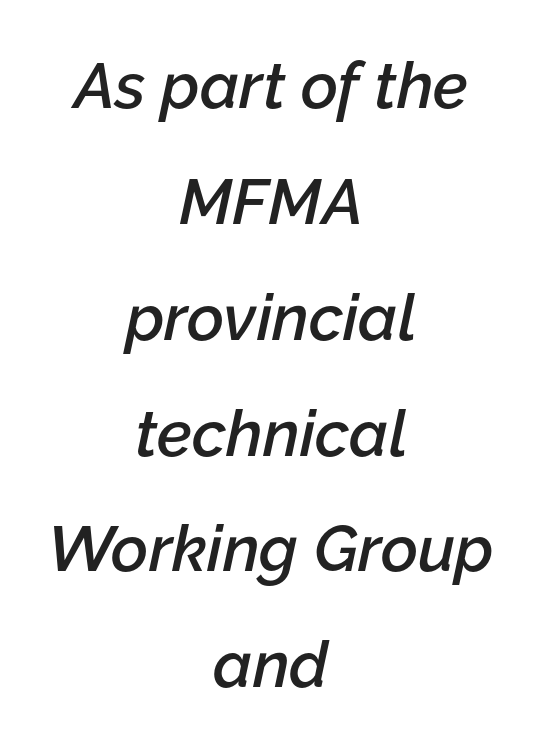
{"italic": "yes", "lean": "right", "slant_degrees": 12, "bold": "semi", "weight": "semibold", "width": "normal", "stroke_contrast": "low", "x_height": "medium", "monospaced": "no", "underline": "no", "align": "center", "line_spacing_ratio": 1.81, "letter_spacing": "normal", "letter_spacing_em": 0.0, "glyph_px": 64}
